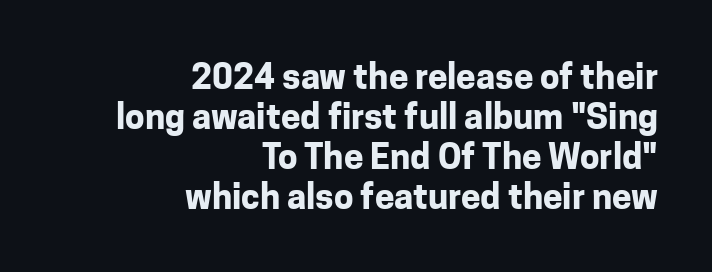
{"serif": "no", "italic": "no", "bold": "yes", "weight": "bold", "width": "normal", "stroke_contrast": "low", "x_height": "medium", "monospaced": "no", "underline": "no", "align": "right", "line_spacing": "tight", "line_spacing_ratio": 1.14, "letter_spacing": "normal", "letter_spacing_em": 0.0, "glyph_px": 35}
